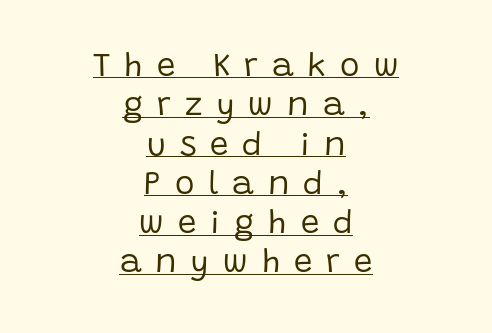
The passage shown is typed in a proportional face where columns would drift. These lines were composed using upright roman letters. Underlined type. Weight: not bold — regular or lighter. Does the type have serifs? No, each stem ends abruptly. The type is letterspaced generously, with wide tracking.
